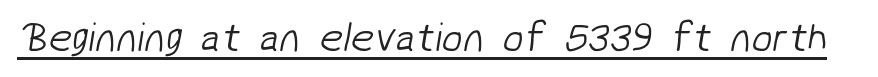
Weight: regular or lighter. Character widths vary here, with narrow letters taking less room than wide ones. Type style note: lacks serifs. The lettering is marked with a stroke running underneath it. A typesetter would call this zero additional tracking.
